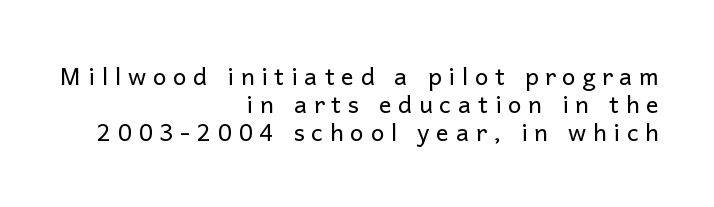
The image shows 24 px text type, upright; set right-aligned, line spacing 1.17x, unusually wide letter spacing (+0.28 em), not underlined.
